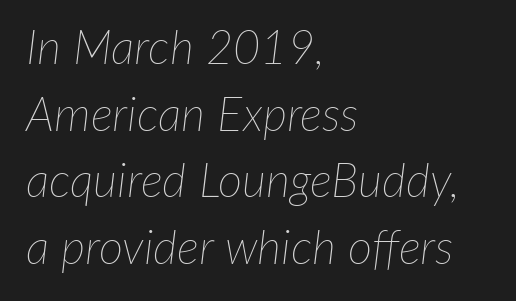
Q: Is the text bold? A: No.
Q: Is the text italic (slanted)? A: Yes, it leans right by about 7 degrees.
Q: Is the text underlined? A: No.
Q: How is the paragraph aligned? A: Left-aligned.
Q: Is the spacing between letters normal or unusually wide? A: Normal.
Q: Is the spacing between lines tight, normal or loose? A: Normal.
Q: Width (condensed, normal, or wide)? A: Normal.
Q: Stroke contrast? A: Low.
Q: x-height? A: Medium.
Q: Monospaced? A: No.
